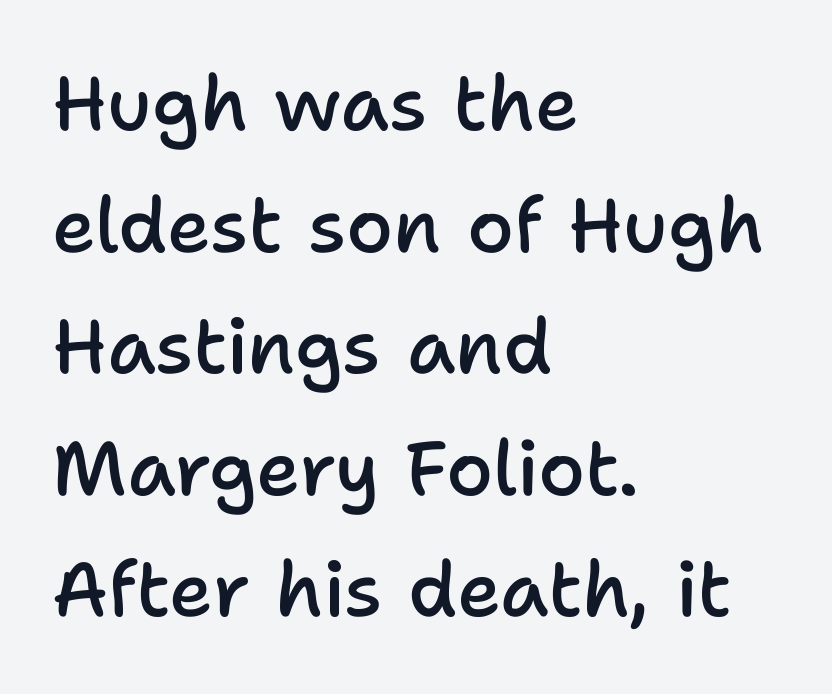
The image shows 76 px semibold sans-serif type, upright; set left-aligned, normal line spacing (1.6x), normal letter spacing, not underlined; low stroke contrast and a medium x-height.
